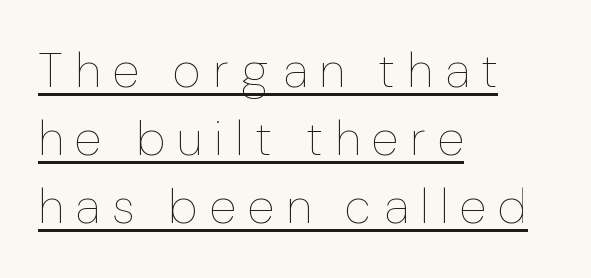
Q: Is the text bold? A: No.
Q: Is the text italic (slanted)? A: No, it is upright.
Q: Is the text underlined? A: Yes.
Q: How is the paragraph aligned? A: Left-aligned.
Q: Is the spacing between letters normal or unusually wide? A: Unusually wide.
Q: Is the spacing between lines tight, normal or loose? A: Normal.
Q: Width (condensed, normal, or wide)? A: Normal.
Q: Stroke contrast? A: Low.
Q: x-height? A: Medium.
Q: Monospaced? A: No.
